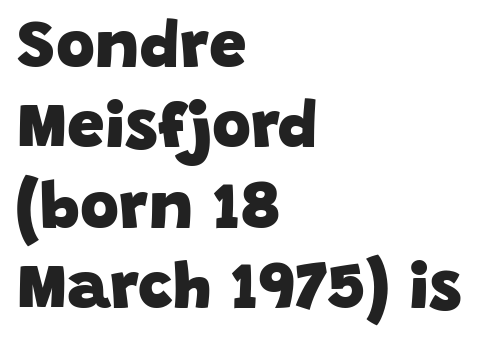
Q: Is the text bold? A: Yes.
Q: Is the typeface a serif or a sans-serif typeface? A: Sans-serif.
Q: Is the text underlined? A: No.
Q: How is the paragraph aligned? A: Left-aligned.
Q: Is the spacing between letters normal or unusually wide? A: Normal.
Q: Width (condensed, normal, or wide)? A: Normal.
Q: Stroke contrast? A: Low.
Q: x-height? A: Large.
Q: Monospaced? A: No.
